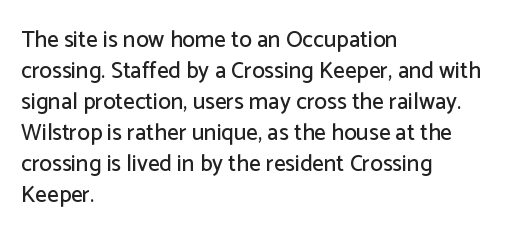
Q: Is the text italic (slanted)? A: No, it is upright.
Q: Is the text underlined? A: No.
Q: How is the paragraph aligned? A: Left-aligned.
Q: Is the spacing between letters normal or unusually wide? A: Normal.
Q: Is the spacing between lines tight, normal or loose? A: Normal.
